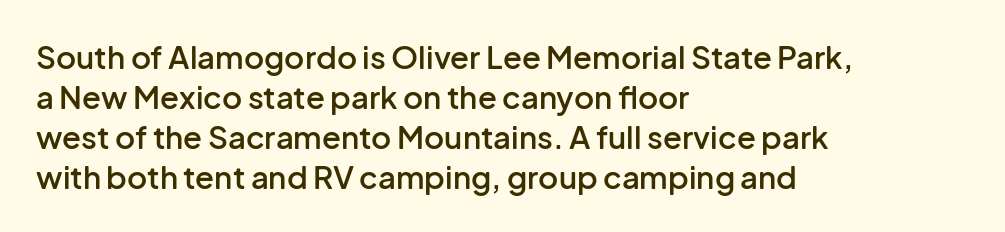
{"serif": "no", "italic": "no", "bold": "semi", "weight": "semibold", "width": "normal", "stroke_contrast": "low", "x_height": "medium", "monospaced": "no", "underline": "no", "align": "left", "line_spacing": "normal", "line_spacing_ratio": 1.29, "letter_spacing": "normal", "letter_spacing_em": 0.0, "glyph_px": 31}
